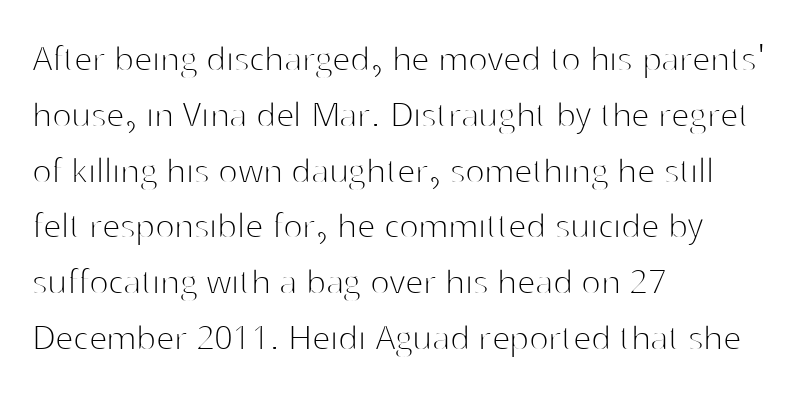
No word sits above an underline. The letters advance in unequal steps, a hallmark of proportional type. Letterform terminals end flat and unadorned throughout the passage. The strokes carry an ordinary text weight at most. Notice how the passage keeps a crisp vertical edge on the left only.
